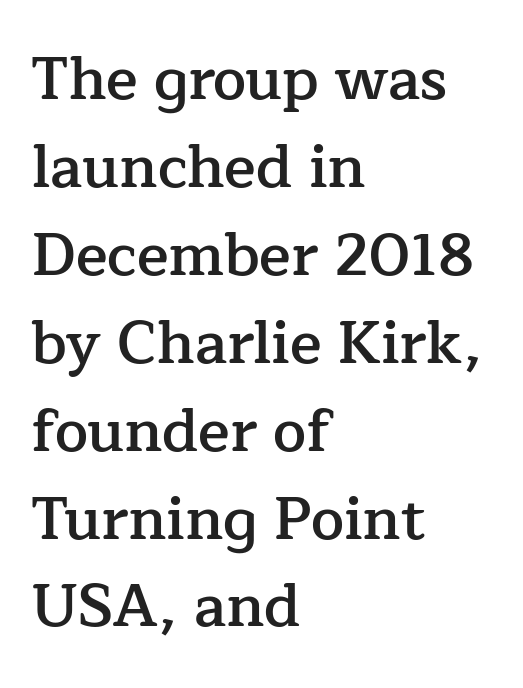
Q: Is the text bold? A: Semi-bold.
Q: Is the text italic (slanted)? A: No, it is upright.
Q: Is the typeface a serif or a sans-serif typeface? A: Serif.
Q: Is the text underlined? A: No.
Q: How is the paragraph aligned? A: Left-aligned.
Q: Is the spacing between letters normal or unusually wide? A: Normal.
Q: Is the spacing between lines tight, normal or loose? A: Normal.
Q: Width (condensed, normal, or wide)? A: Normal.
Q: Stroke contrast? A: Low.
Q: x-height? A: Medium.
Q: Monospaced? A: No.
